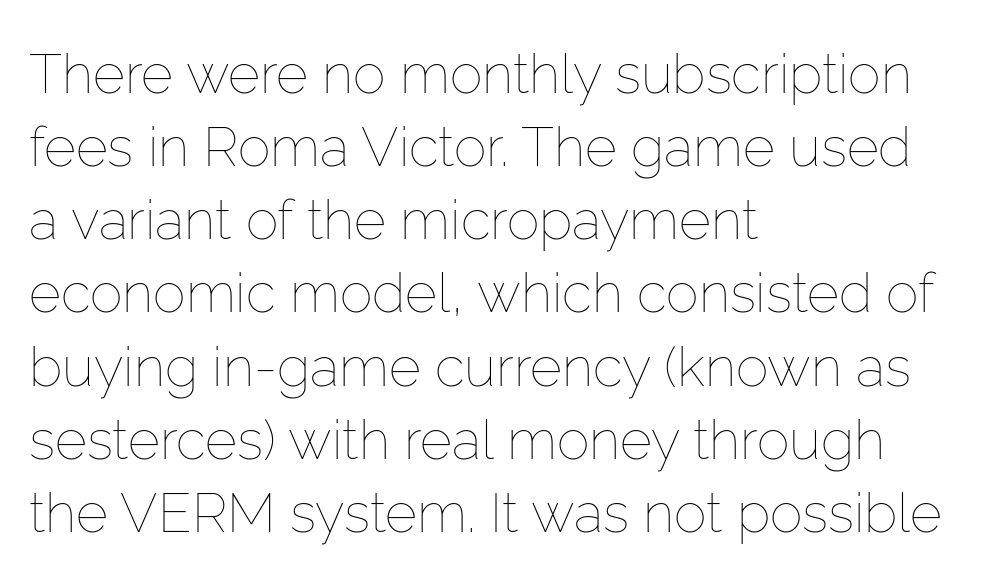
Q: Is the text bold? A: No.
Q: Is the text italic (slanted)? A: No, it is upright.
Q: Is the text underlined? A: No.
Q: How is the paragraph aligned? A: Left-aligned.
Q: Is the spacing between letters normal or unusually wide? A: Normal.
Q: Is the spacing between lines tight, normal or loose? A: Normal.
Q: Width (condensed, normal, or wide)? A: Normal.
Q: Stroke contrast? A: Low.
Q: x-height? A: Medium.
Q: Monospaced? A: No.
